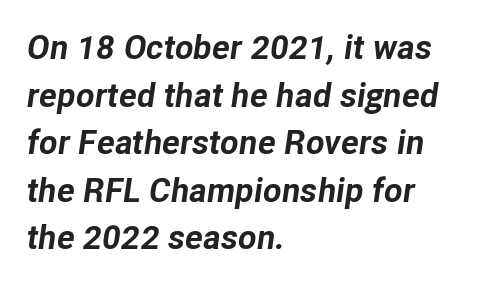
{"italic": "yes", "lean": "right", "slant_degrees": 8, "bold": "yes", "weight": "bold", "width": "normal", "stroke_contrast": "low", "x_height": "medium", "monospaced": "no", "underline": "no", "align": "left", "line_spacing": "normal", "line_spacing_ratio": 1.4, "letter_spacing": "normal", "letter_spacing_em": 0.0, "glyph_px": 34}
